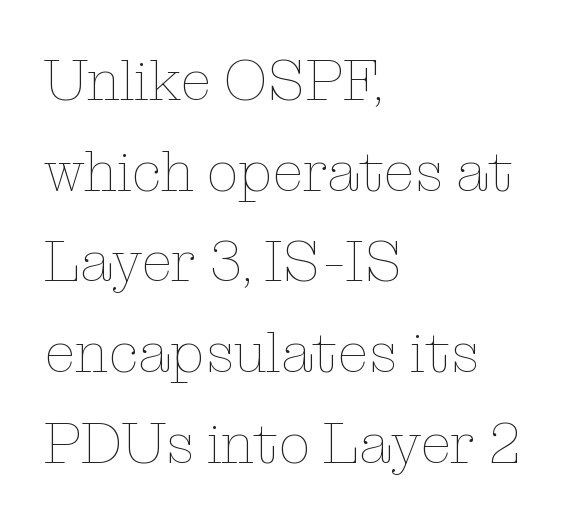
Q: Is the text bold? A: No.
Q: Is the text italic (slanted)? A: No, it is upright.
Q: Is the text underlined? A: No.
Q: How is the paragraph aligned? A: Left-aligned.
Q: Is the spacing between letters normal or unusually wide? A: Normal.
Q: Is the spacing between lines tight, normal or loose? A: Normal.
Q: Width (condensed, normal, or wide)? A: Normal.
Q: Stroke contrast? A: Low.
Q: x-height? A: Medium.
Q: Monospaced? A: No.
